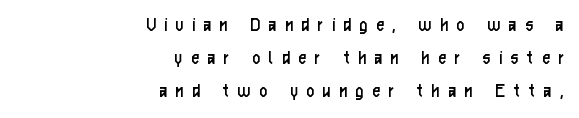
{"italic": "no", "bold": "no", "underline": "no", "align": "right", "line_spacing": "normal", "line_spacing_ratio": 1.57, "letter_spacing": "wide", "letter_spacing_em": 0.42, "glyph_px": 21}
